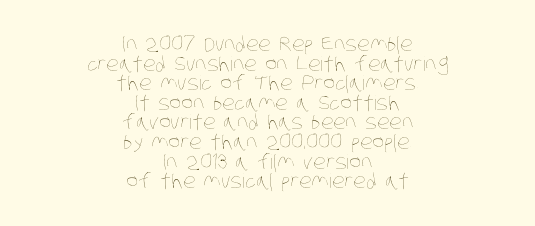
{"bold": "no", "underline": "no", "align": "center", "line_spacing": "tight", "line_spacing_ratio": 0.98, "letter_spacing": "normal", "letter_spacing_em": 0.0, "glyph_px": 20}
